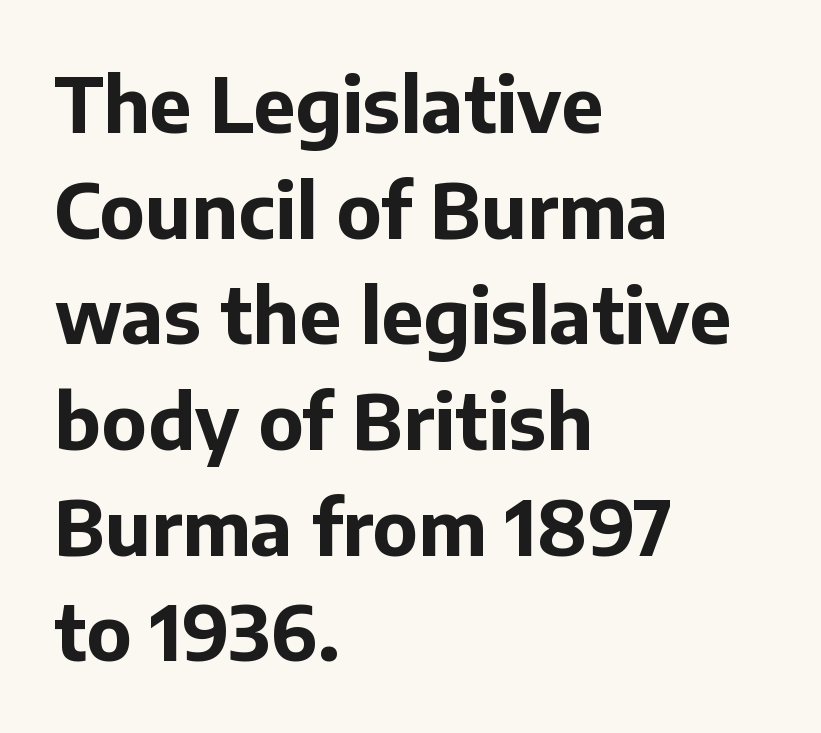
The image shows 76 px bold sans-serif type, upright; set left-aligned, normal line spacing (1.39x), normal letter spacing, not underlined; low stroke contrast and a medium x-height.
